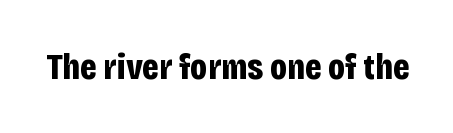
The image shows 37 px bold, condensed sans-serif type, upright; set normal letter spacing, not underlined; low stroke contrast and a large x-height.
